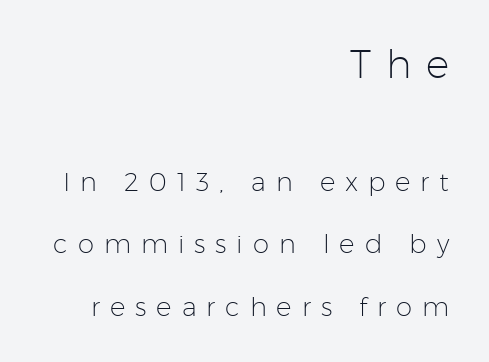
{"serif": "no", "italic": "no", "bold": "no", "weight": "light", "width": "normal", "stroke_contrast": "low", "x_height": "medium", "monospaced": "no", "underline": "no", "align": "right", "line_spacing": "loose", "line_spacing_ratio": 2.4, "letter_spacing": "wide", "letter_spacing_em": 0.38, "larger_block": "first", "size_ratio": 1.5, "glyph_px": 39}
